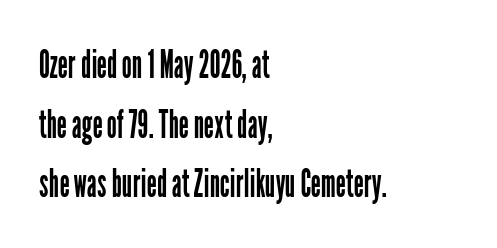
The image shows 40 px regular-weight, condensed sans-serif type, upright; set left-aligned, normal line spacing (1.49x), normal letter spacing, not underlined; low stroke contrast and a medium x-height.
